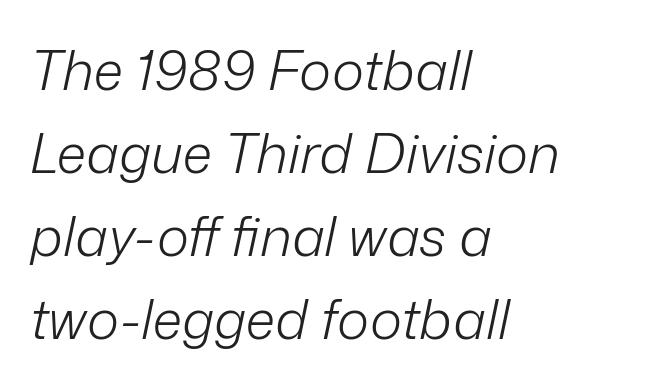
{"italic": "yes", "lean": "right", "slant_degrees": 12, "bold": "no", "weight": "light", "width": "normal", "stroke_contrast": "low", "x_height": "medium", "monospaced": "no", "underline": "no", "align": "left", "line_spacing": "normal", "line_spacing_ratio": 1.51, "letter_spacing": "normal", "letter_spacing_em": 0.0, "glyph_px": 55}
